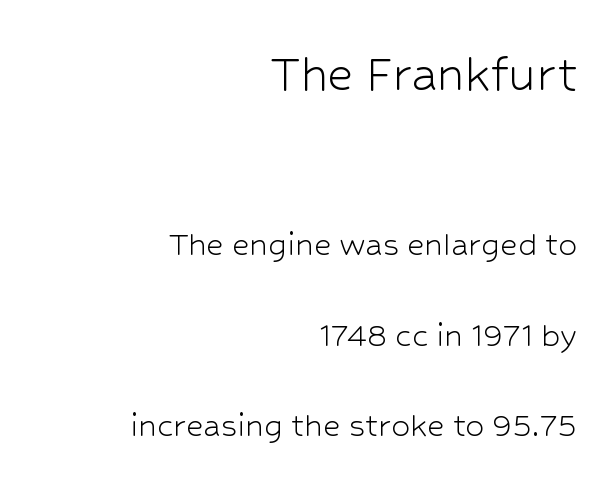
The image shows 57 px light sans-serif type, upright; set right-aligned, loose line spacing (2.39x), normal letter spacing, not underlined; the first (top) block is 1.5x larger; low stroke contrast and a medium x-height.
